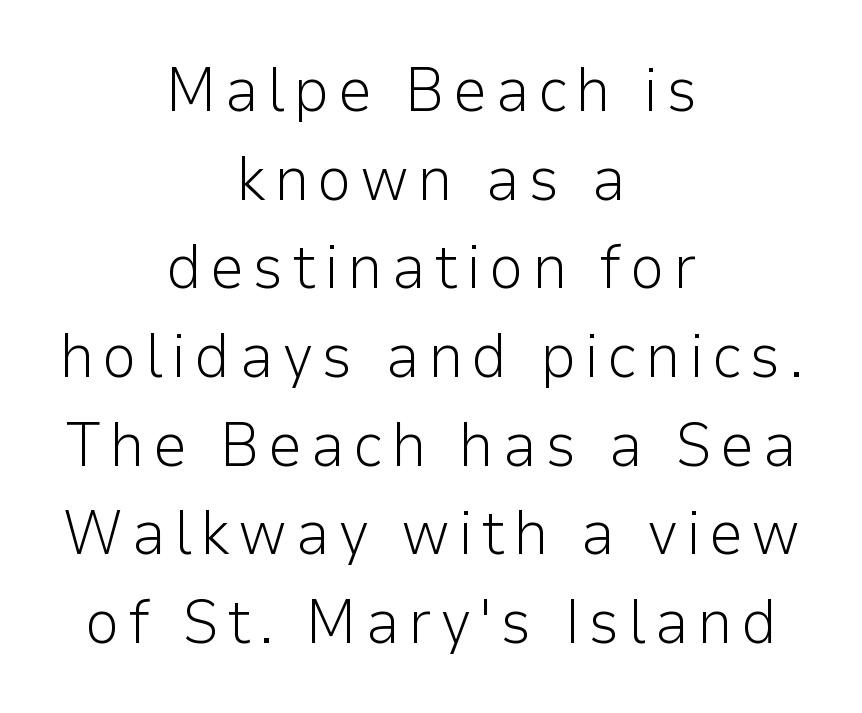
The image shows 62 px light sans-serif type, upright; set centered, normal line spacing (1.43x), not underlined; low stroke contrast and a medium x-height.
